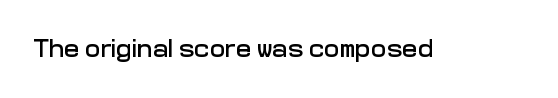
The image shows 26 px text type, upright; set normal letter spacing, not underlined.
